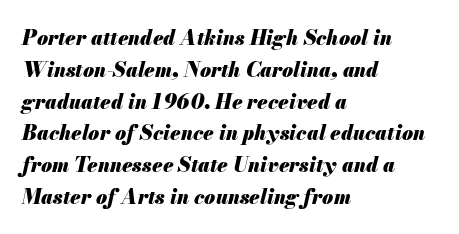
Leading: standard. Underline: absent. The face used here has the dense, thick strokes of a bold. Line starts are locked; line ends wander. The font's italic variant was chosen for this text. A typesetter would call this zero additional tracking.
